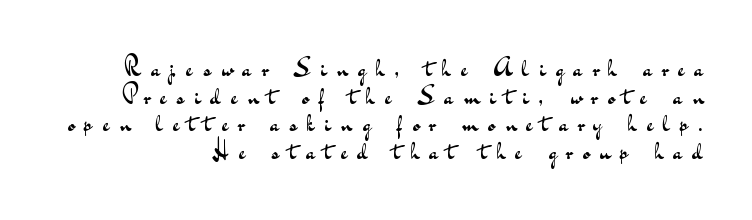
Q: Is the text bold? A: No.
Q: Is the text italic (slanted)? A: Yes.
Q: Is the text underlined? A: No.
Q: Is the spacing between letters normal or unusually wide? A: Unusually wide.
Q: Is the spacing between lines tight, normal or loose? A: Tight.
